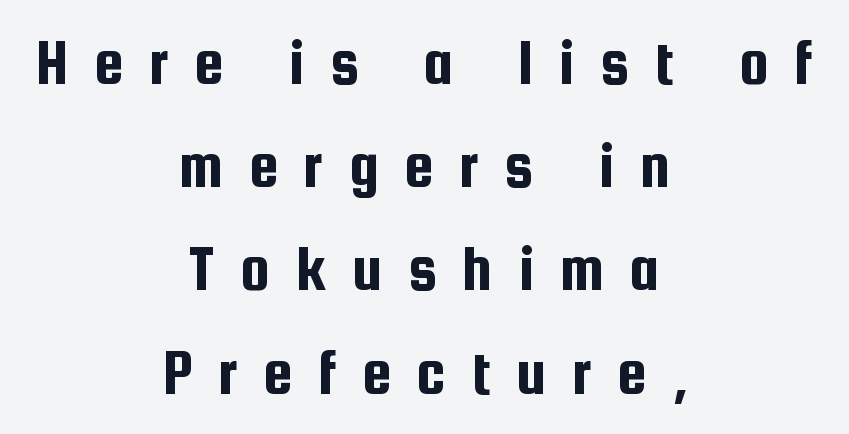
A centered setting, common on invitations and titles, is used for this passage. Ordinary non-slanted type is in use. Unlike a traditional serif, this face leaves its strokes unadorned. Varying glyph widths throughout — classic text-font behaviour. The baseline area is clear. Summary of vertical rhythm: regular, with standard interline spacing.
